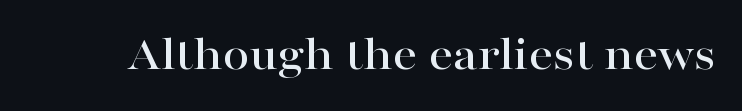
Note the varied advance widths — an 'i' is clearly narrower than an 'm'. Unlike a clean sans, this face finishes its strokes with serifs. The letterforms sit shoulder to shoulder at normal distance. A bare baseline throughout the passage. The typography opts for an upright posture over an oblique one.
